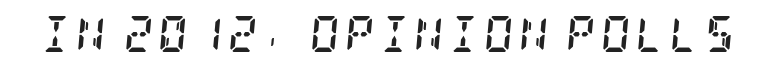
To sum up the face: it has serifs. Decoration check: the copy has no underline. Every character sits at an angle, as italics do. Look at the stroke-to-counter ratio: heavy, a bold.
